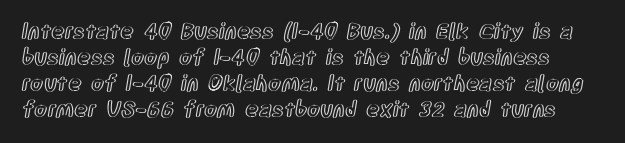
Nothing unusual about the tracking: characters are spaced as the font intends. The words here are not underlined.
